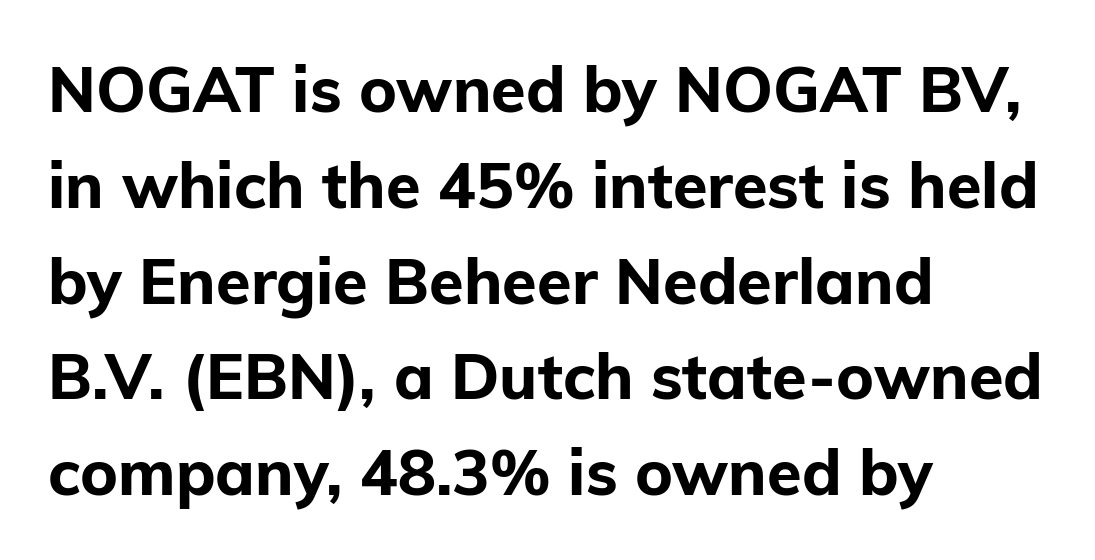
The image shows 63 px bold sans-serif type, upright; set left-aligned, normal line spacing (1.52x), normal letter spacing, not underlined; low stroke contrast and a medium x-height.
